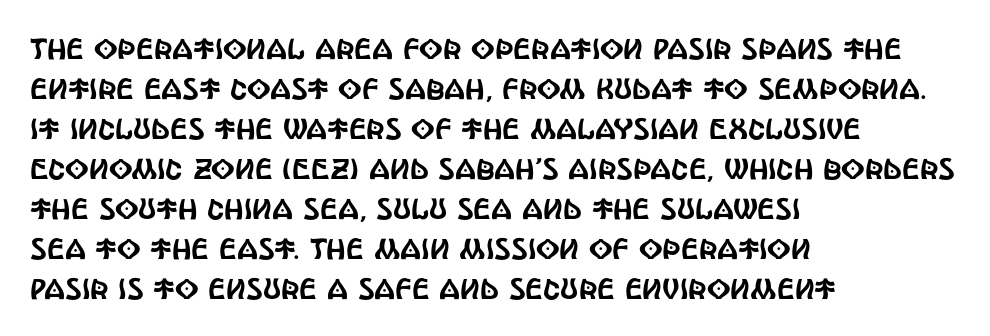
Characters remain perfectly vertical along every line. Letter spacing: default. The rendering anchors every line to the left-hand side. I'd call this a sans setting — the letters go barefoot. The words here are not underlined. Varying glyph widths throughout — classic text-font behaviour.
